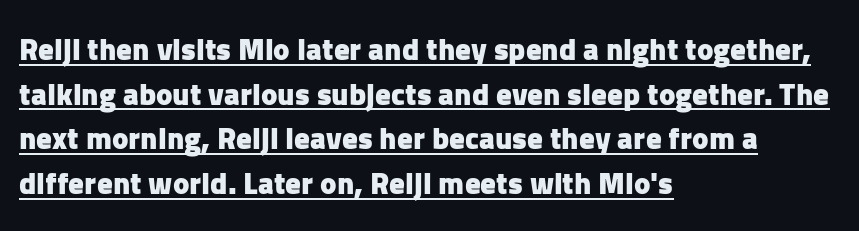
The image shows 31 px heavy sans-serif type, upright; set left-aligned, normal line spacing (1.44x), normal letter spacing, underlined; low stroke contrast and a medium x-height.
